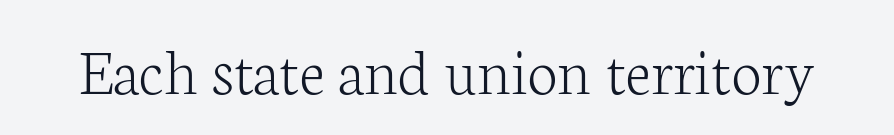
{"serif": "yes", "italic": "no", "bold": "no", "weight": "light", "width": "normal", "stroke_contrast": "low", "x_height": "medium", "monospaced": "no", "underline": "no", "letter_spacing": "normal", "letter_spacing_em": 0.0, "glyph_px": 68}
